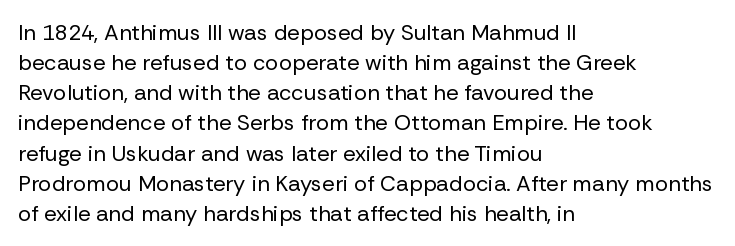
The letterforms sit shoulder to shoulder at normal distance. The space directly below the letters is spotless. Counters stay open thanks to moderate or lighter strokes. The vertical gap from one line to the next is medium. Ascenders rise straight up at ninety degrees. The ragged edge is on the right, which tells us the setting is flush left.
